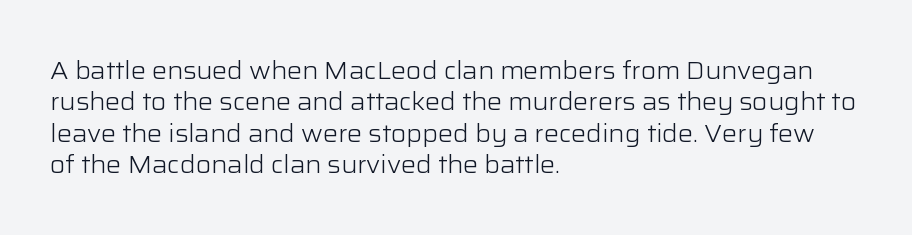
{"italic": "no", "bold": "no", "underline": "no", "align": "left", "line_spacing": "normal", "line_spacing_ratio": 1.26, "letter_spacing": "normal", "letter_spacing_em": 0.0, "glyph_px": 25}
